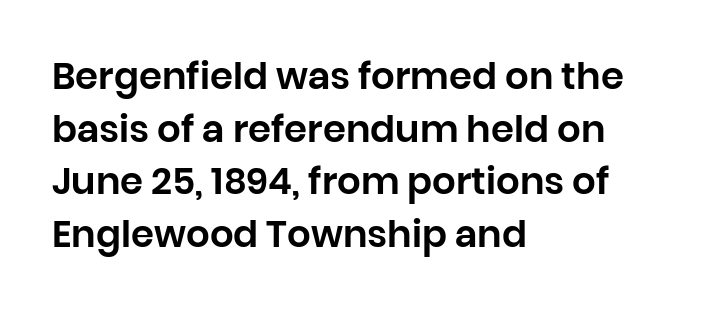
The area under the type is left untouched. A typesetter would call this leading conventional body-copy spacing. The letters advance in unequal steps, a hallmark of proportional type. The letterforms sit shoulder to shoulder at normal distance.
